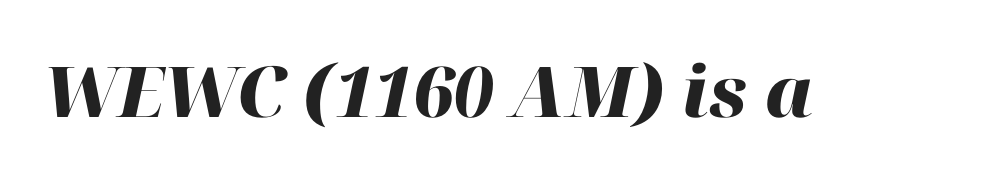
The image shows 70 px heavy type, italic (leaning right); set normal letter spacing, not underlined; high stroke contrast and a medium x-height.
